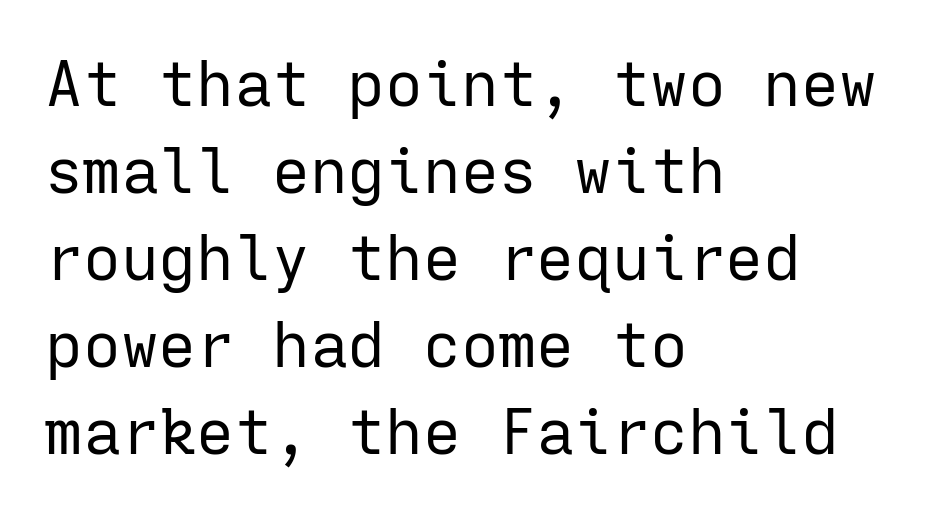
How are the letters spaced? Ordinarily, with no added tracking. Does the leading feel generous? No, just average. Spacing verdict: monospaced, one width for all characters. The foot of each line stays bare and open.
